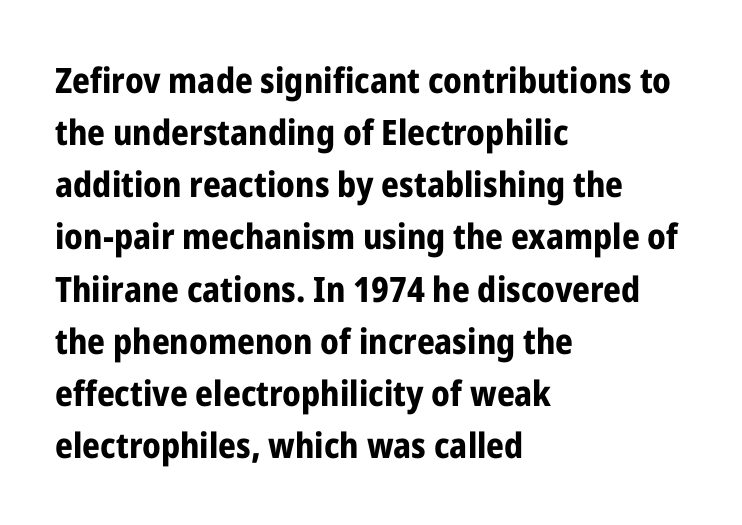
Reading down the column, the eye jumps a familiar distance to each next line. This sample has the flowing, uneven cadence of proportional lettering. Students, note that the glyphs here touch the page at normal intervals. Nope, not italic — everything's standing straight. The letters carry no serifs — their stems end cleanly without finishing strokes. Alignment: flush left.
